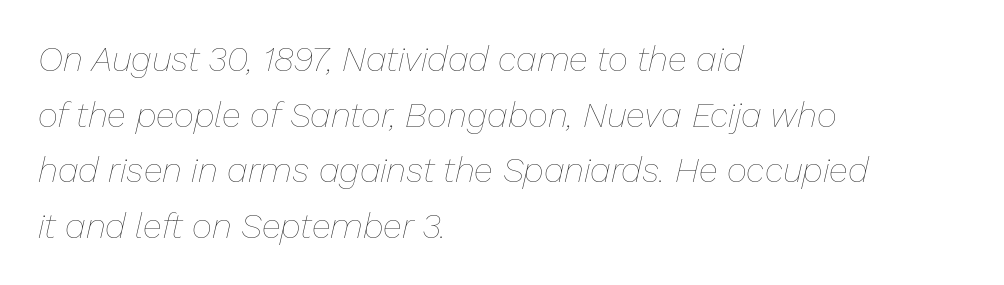
Q: Is the text bold? A: No.
Q: Is the text italic (slanted)? A: Yes, it leans right by about 13 degrees.
Q: Is the text underlined? A: No.
Q: How is the paragraph aligned? A: Left-aligned.
Q: Is the spacing between letters normal or unusually wide? A: Normal.
Q: Is the spacing between lines tight, normal or loose? A: Normal.
Q: Width (condensed, normal, or wide)? A: Normal.
Q: Stroke contrast? A: Low.
Q: x-height? A: Medium.
Q: Monospaced? A: No.
